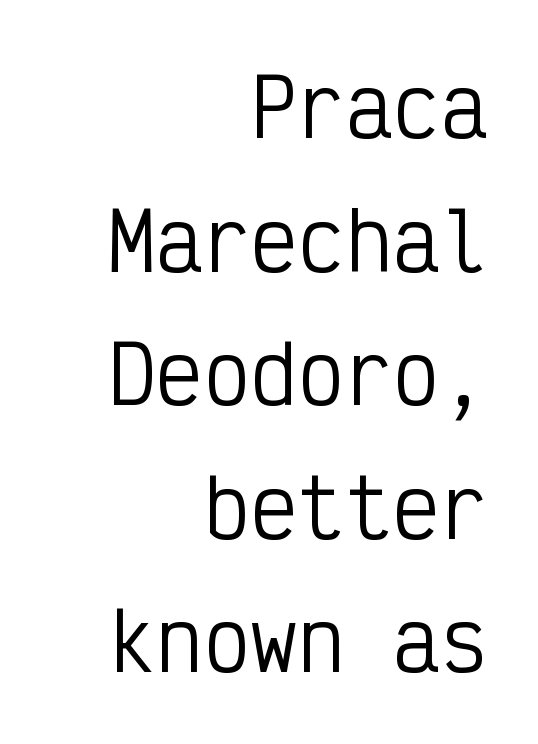
{"serif": "no", "italic": "no", "bold": "no", "weight": "regular", "width": "condensed", "stroke_contrast": "low", "x_height": "medium", "monospaced": "yes", "underline": "no", "align": "right", "line_spacing": "normal", "line_spacing_ratio": 1.69, "letter_spacing": "normal", "letter_spacing_em": 0.0, "glyph_px": 79}
